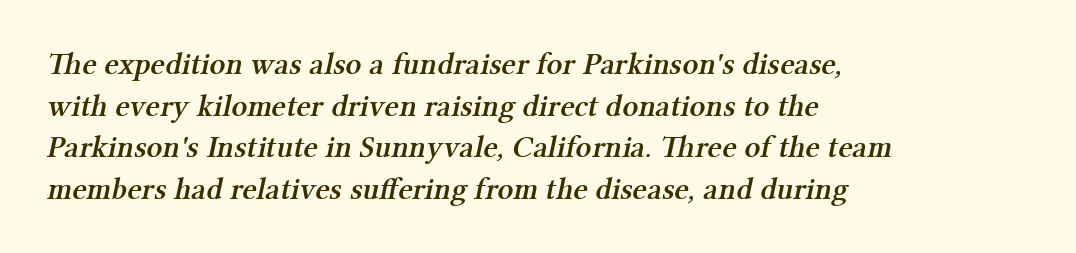
A classic flush-left, rag-right setting is used for this passage. Look at the bottom of the vertical strokes: they flare into serifs here. Honestly, the row spacing looks completely unremarkable. Quick note: underline off. Letter spacing: default.
